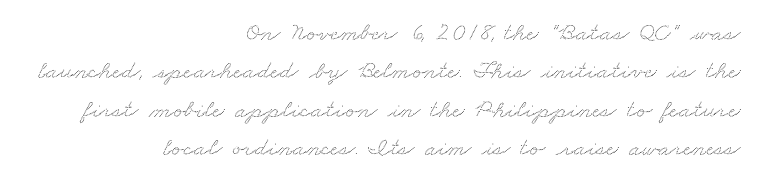
{"underline": "no", "align": "right", "line_spacing": "normal", "line_spacing_ratio": 1.48, "letter_spacing": "normal", "letter_spacing_em": 0.0, "glyph_px": 26}
